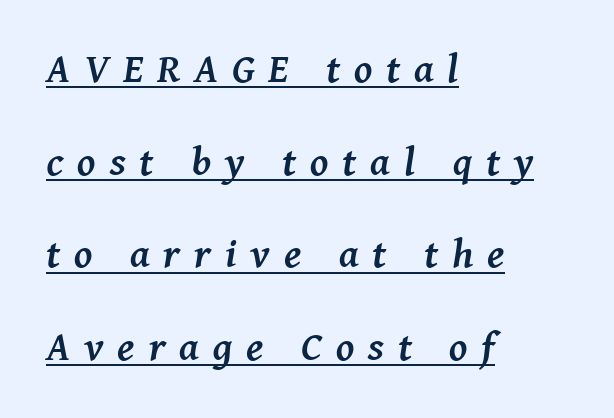
{"serif": "yes", "italic": "yes", "lean": "right", "slant_degrees": 8, "bold": "yes", "weight": "semibold", "width": "normal", "stroke_contrast": "medium", "x_height": "medium", "monospaced": "no", "underline": "yes", "align": "left", "line_spacing": "loose", "line_spacing_ratio": 2.26, "letter_spacing": "wide", "letter_spacing_em": 0.34, "glyph_px": 41}
